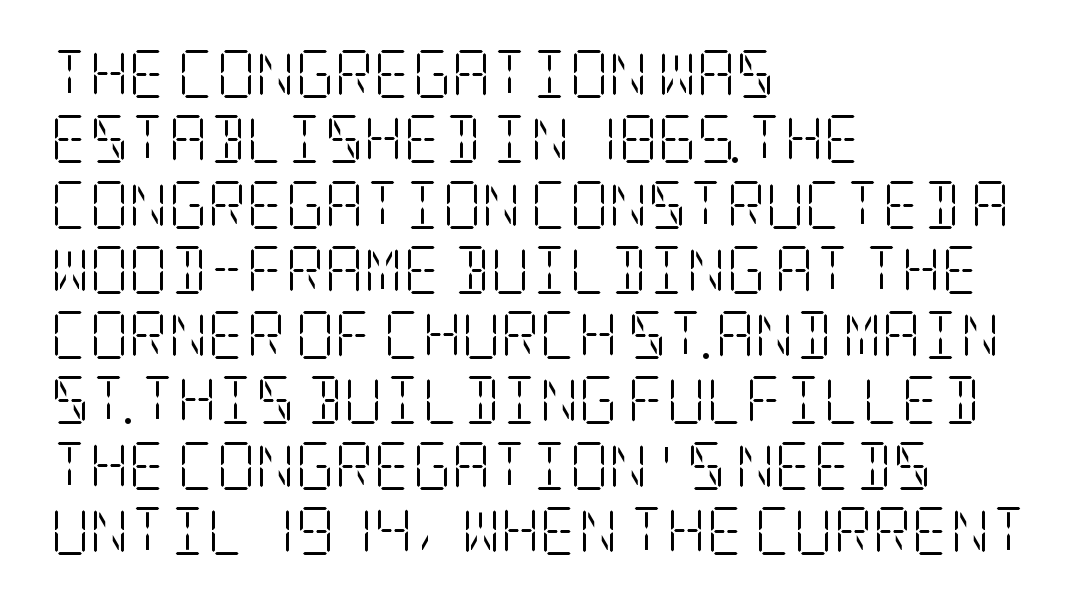
Q: Is the text bold? A: No.
Q: Is the text italic (slanted)? A: No, it is upright.
Q: Is the typeface a serif or a sans-serif typeface? A: Serif.
Q: Is the text underlined? A: No.
Q: How is the paragraph aligned? A: Left-aligned.
Q: Is the spacing between letters normal or unusually wide? A: Normal.
Q: Is the spacing between lines tight, normal or loose? A: Normal.
Q: Width (condensed, normal, or wide)? A: Condensed.
Q: Stroke contrast? A: Low.
Q: x-height? A: Large.
